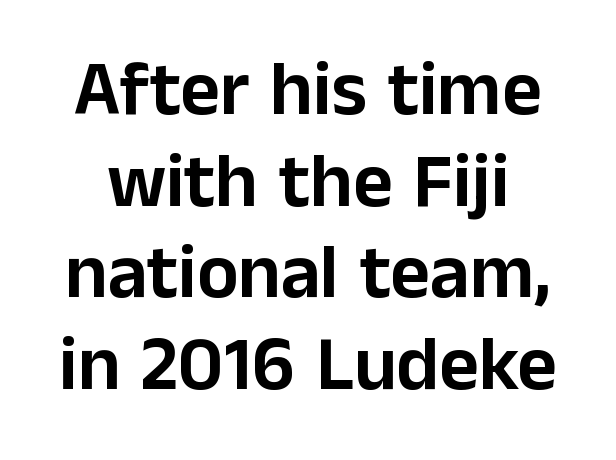
The face used here is proportionally spaced, like ordinary book or web type. Letter spacing: default. Does the type have serifs? No, each stem ends abruptly. The foot of each line stays bare and open.
